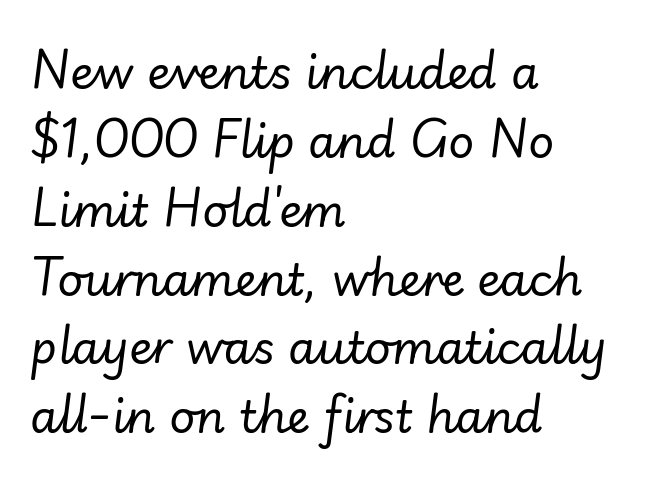
Q: Is the text bold? A: No.
Q: Is the text italic (slanted)? A: Yes, it leans right by about 7 degrees.
Q: Is the text underlined? A: No.
Q: How is the paragraph aligned? A: Left-aligned.
Q: Is the spacing between letters normal or unusually wide? A: Normal.
Q: Is the spacing between lines tight, normal or loose? A: Normal.
Q: Width (condensed, normal, or wide)? A: Normal.
Q: Stroke contrast? A: Low.
Q: x-height? A: Small.
Q: Monospaced? A: No.
